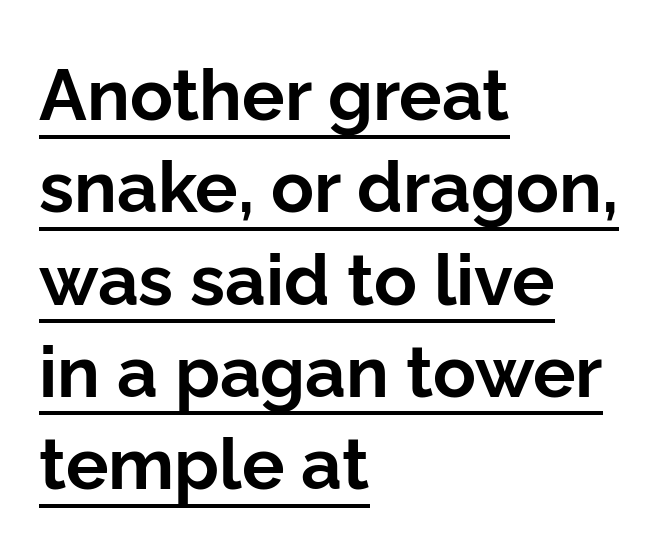
{"serif": "no", "italic": "no", "bold": "yes", "weight": "bold", "width": "normal", "stroke_contrast": "low", "x_height": "medium", "monospaced": "no", "underline": "yes", "align": "left", "line_spacing": "normal", "line_spacing_ratio": 1.3, "letter_spacing": "normal", "letter_spacing_em": 0.0, "glyph_px": 71}
